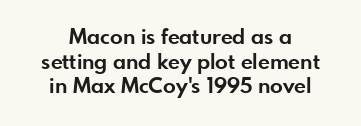
The image shows 21 px bold type, upright; set line spacing 1.17x, normal letter spacing, not underlined.
